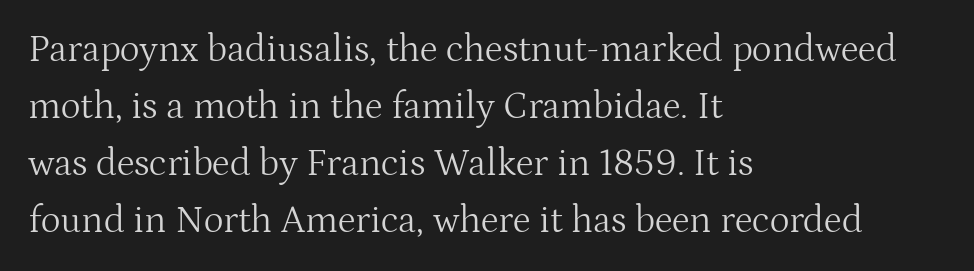
The image shows 38 px light serif type, upright; set left-aligned, normal line spacing (1.5x), normal letter spacing, not underlined; medium stroke contrast and a medium x-height.
